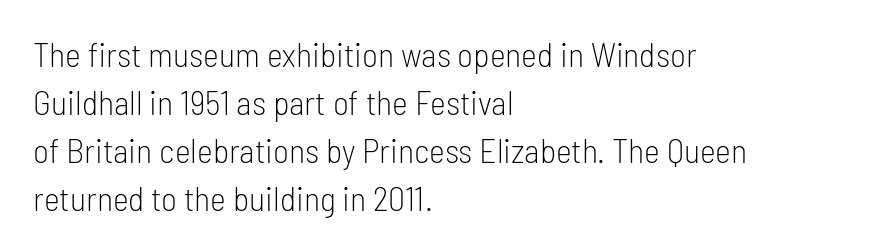
Q: Is the text bold? A: No.
Q: Is the text italic (slanted)? A: No, it is upright.
Q: Is the typeface a serif or a sans-serif typeface? A: Sans-serif.
Q: Is the text underlined? A: No.
Q: How is the paragraph aligned? A: Left-aligned.
Q: Is the spacing between letters normal or unusually wide? A: Normal.
Q: Is the spacing between lines tight, normal or loose? A: Normal.
Q: Width (condensed, normal, or wide)? A: Condensed.
Q: Stroke contrast? A: Low.
Q: x-height? A: Medium.
Q: Monospaced? A: No.
